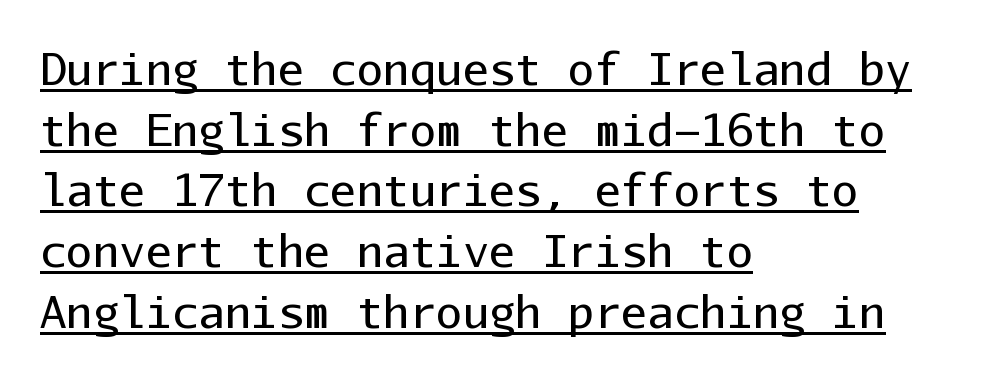
The image shows 44 px regular-weight sans-serif type, upright, monospaced; set left-aligned, normal line spacing (1.38x), normal letter spacing, underlined; low stroke contrast and a medium x-height.
